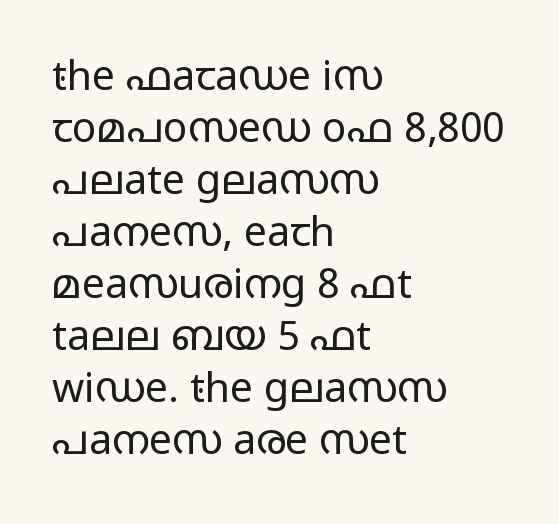
The image shows 41 px regular-weight, wide sans-serif type, upright; set left-aligned, normal line spacing (1.27x), normal letter spacing, not underlined; low stroke contrast and a medium x-height.
